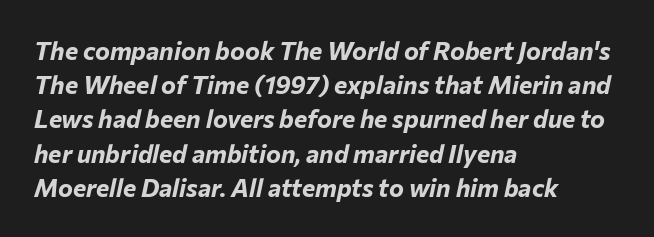
Q: Is the text bold? A: Yes.
Q: Is the text italic (slanted)? A: Yes, it leans right by about 12 degrees.
Q: Is the text underlined? A: No.
Q: How is the paragraph aligned? A: Left-aligned.
Q: Is the spacing between letters normal or unusually wide? A: Normal.
Q: Is the spacing between lines tight, normal or loose? A: Normal.
